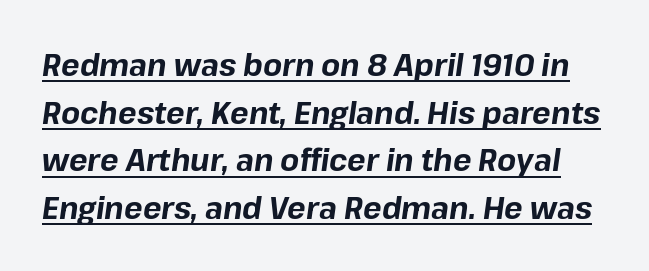
Q: Is the text bold? A: Yes.
Q: Is the text italic (slanted)? A: Yes, it leans right by about 8 degrees.
Q: Is the text underlined? A: Yes.
Q: Is the spacing between letters normal or unusually wide? A: Normal.
Q: Is the spacing between lines tight, normal or loose? A: Normal.
Q: Width (condensed, normal, or wide)? A: Normal.
Q: Stroke contrast? A: Low.
Q: x-height? A: Medium.
Q: Monospaced? A: No.
